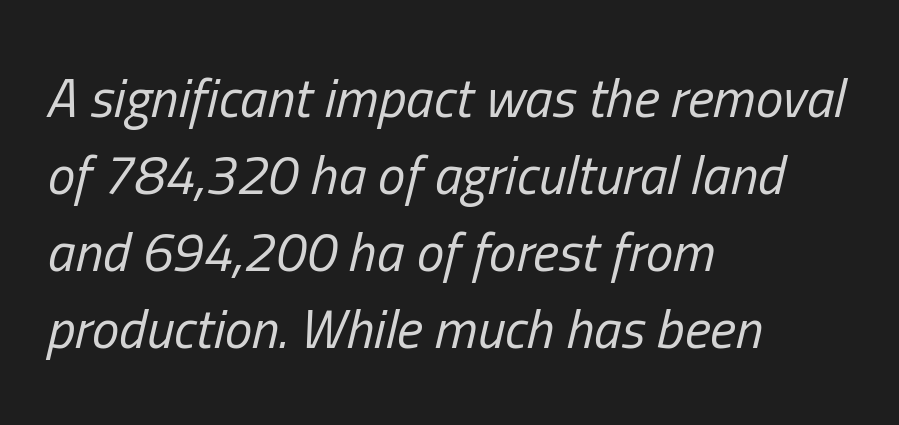
{"italic": "yes", "lean": "right", "slant_degrees": 13, "bold": "no", "weight": "regular", "width": "condensed", "stroke_contrast": "low", "x_height": "medium", "monospaced": "no", "underline": "no", "align": "left", "line_spacing": "normal", "line_spacing_ratio": 1.4, "letter_spacing": "normal", "letter_spacing_em": 0.0, "glyph_px": 55}
